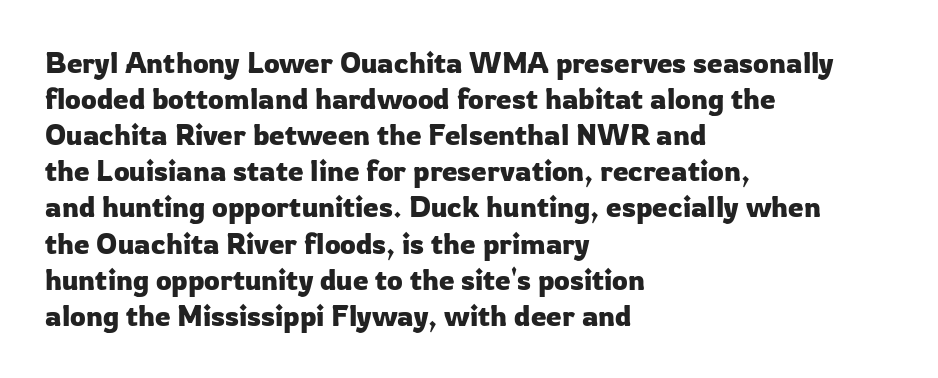
These lines sit exactly where default settings would place them. Plain, unruled lines of type. Compared with typical body copy, the letter spacing here is the same. You can tell from the bare stems that sans-serif type was used. Tall strokes in this sample are plumb rather than angled. If you drew a ruler down the left edge, every line would touch it.
